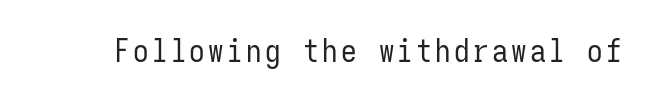
{"serif": "no", "italic": "no", "bold": "no", "weight": "regular", "width": "condensed", "stroke_contrast": "low", "x_height": "medium", "monospaced": "yes", "underline": "no", "glyph_px": 31}
